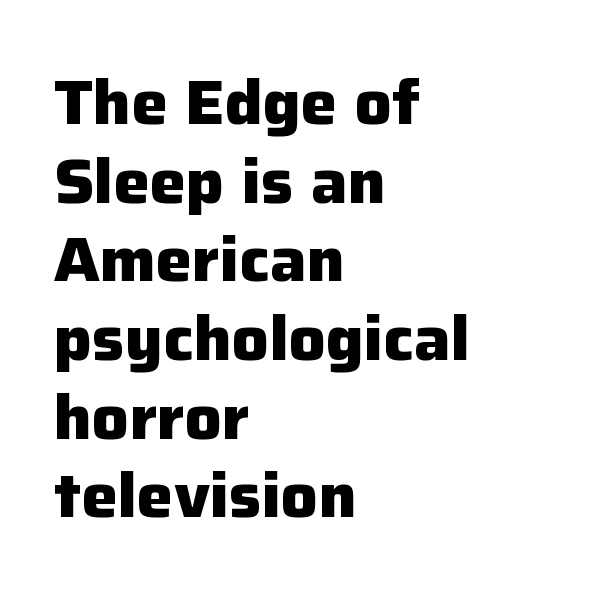
{"serif": "no", "italic": "no", "bold": "yes", "weight": "heavy", "width": "normal", "stroke_contrast": "low", "x_height": "medium", "monospaced": "no", "underline": "no", "align": "left", "line_spacing": "normal", "line_spacing_ratio": 1.29, "letter_spacing": "normal", "letter_spacing_em": 0.0, "glyph_px": 61}
